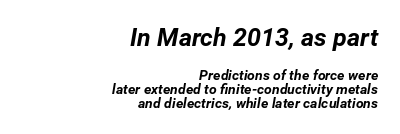
Whoever set this chose condensed vertical rhythm over breathing room. Does the copy run flush right? Yes — the right margin is perfectly even. Here the first block reads like a headline and the second like body copy. Students, this is bold: see how much ink each stroke carries. Rule under the text: the space is simply empty.
